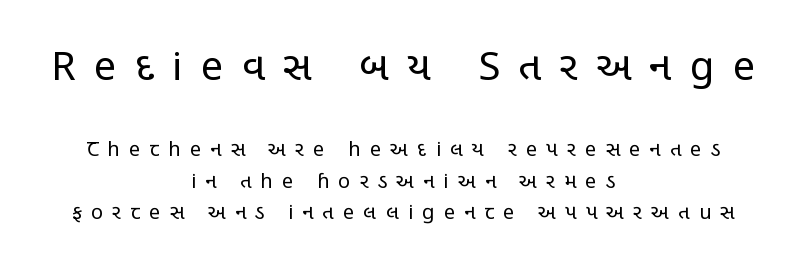
The image shows 40 px regular-weight, condensed sans-serif type, upright; set centered, normal line spacing (1.56x), unusually wide letter spacing (+0.46 em), not underlined; the first (top) block is 2.0x larger; low stroke contrast and a large x-height.
